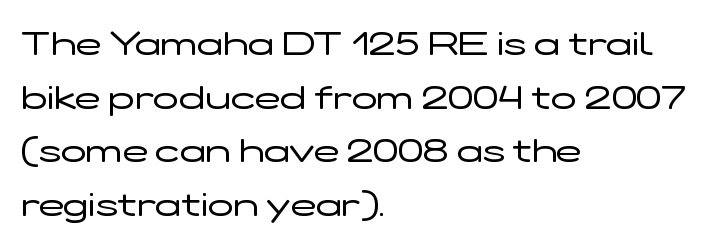
Q: Is the text bold? A: No.
Q: Is the text italic (slanted)? A: No, it is upright.
Q: Is the typeface a serif or a sans-serif typeface? A: Sans-serif.
Q: Is the text underlined? A: No.
Q: How is the paragraph aligned? A: Left-aligned.
Q: Is the spacing between letters normal or unusually wide? A: Normal.
Q: Is the spacing between lines tight, normal or loose? A: Normal.
Q: Width (condensed, normal, or wide)? A: Wide.
Q: Stroke contrast? A: Low.
Q: x-height? A: Medium.
Q: Monospaced? A: No.
